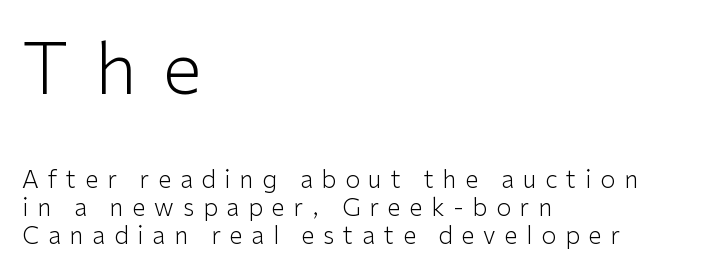
Does the lettering tilt? It doesn't — this is upright. The rendering uses natural spacing where letterforms have individual widths. The text block is weighted toward the left margin, trailing off unevenly rightward. Characters follow at a spacing far wider than the type designer built in.
